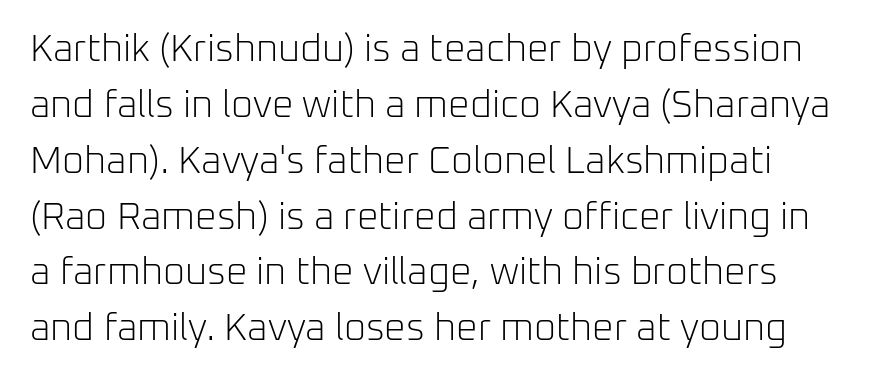
Q: Is the text bold? A: No.
Q: Is the text italic (slanted)? A: No, it is upright.
Q: Is the typeface a serif or a sans-serif typeface? A: Sans-serif.
Q: Is the text underlined? A: No.
Q: Is the spacing between letters normal or unusually wide? A: Normal.
Q: Is the spacing between lines tight, normal or loose? A: Normal.
Q: Width (condensed, normal, or wide)? A: Normal.
Q: Stroke contrast? A: Low.
Q: x-height? A: Medium.
Q: Monospaced? A: No.
